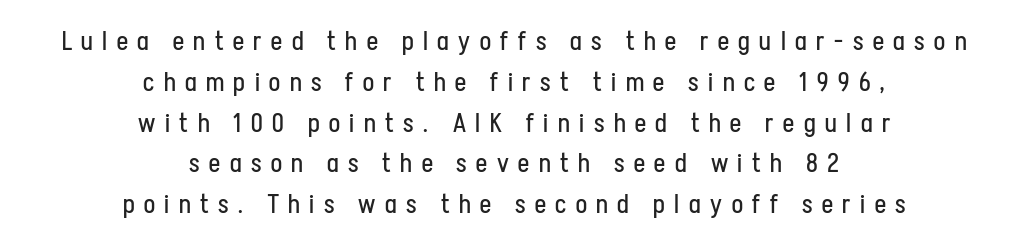
The gap between lines stays unmarked. Caption: face not bold, strokes unweighted. Every stem runs plumb, perpendicular to the baseline. Each line is balanced around a shared central axis.
